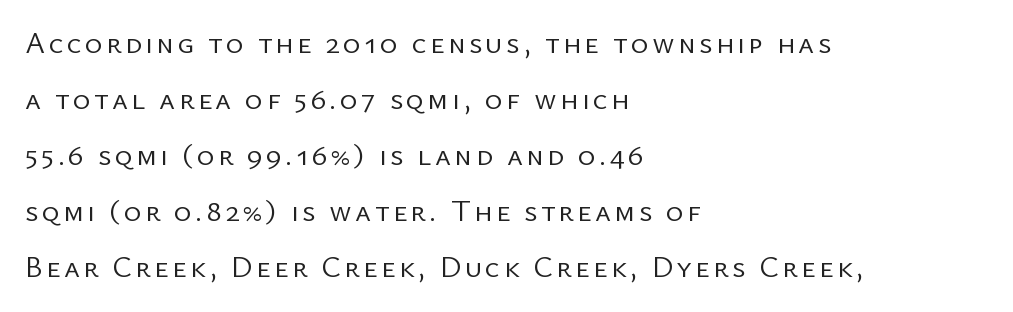
Q: Is the text bold? A: No.
Q: Is the text italic (slanted)? A: No, it is upright.
Q: Is the typeface a serif or a sans-serif typeface? A: Sans-serif.
Q: Is the text underlined? A: No.
Q: How is the paragraph aligned? A: Left-aligned.
Q: Width (condensed, normal, or wide)? A: Normal.
Q: Stroke contrast? A: Low.
Q: x-height? A: Medium.
Q: Monospaced? A: No.
